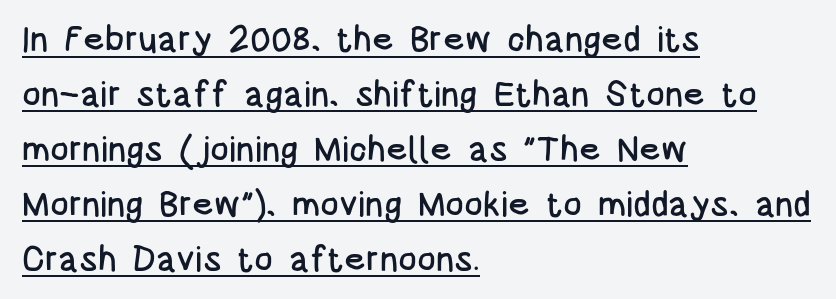
Varying glyph widths throughout — classic text-font behaviour. Beneath each row of characters lies a ruled line. Short and long lines alike share a common starting point at left. In terms of posture, this sample is upright. There is no visible air inserted between adjacent glyphs. Leading: standard.
